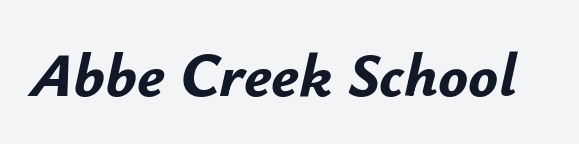
{"italic": "yes", "lean": "right", "slant_degrees": 12, "bold": "yes", "weight": "bold", "width": "normal", "stroke_contrast": "low", "x_height": "small", "monospaced": "no", "underline": "no", "letter_spacing": "normal", "letter_spacing_em": 0.0, "glyph_px": 62}
